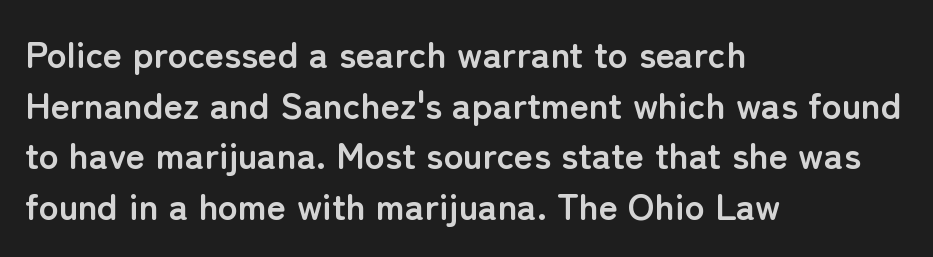
The image shows 37 px semibold sans-serif type, upright; set left-aligned, normal line spacing (1.37x), normal letter spacing, not underlined; low stroke contrast and a medium x-height.
